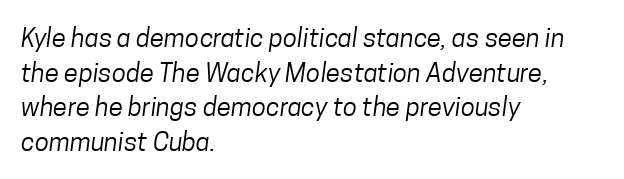
{"bold": "no", "underline": "no", "align": "left", "line_spacing": "normal", "line_spacing_ratio": 1.33, "letter_spacing": "normal", "letter_spacing_em": 0.0, "glyph_px": 26}
